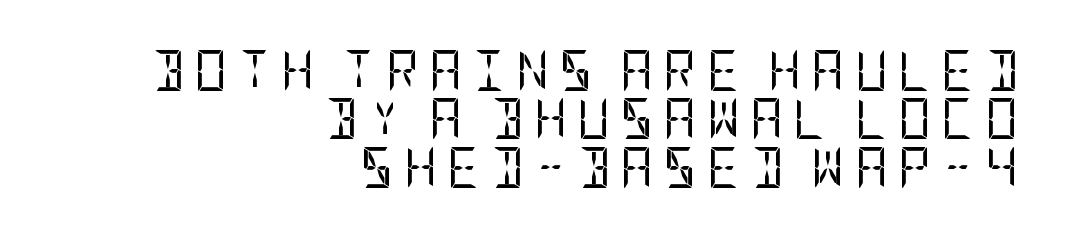
{"serif": "no", "italic": "no", "bold": "no", "weight": "regular", "width": "condensed", "stroke_contrast": "low", "x_height": "large", "underline": "no", "align": "right", "line_spacing_ratio": 1.18, "letter_spacing": "wide", "letter_spacing_em": 0.24, "glyph_px": 41}
